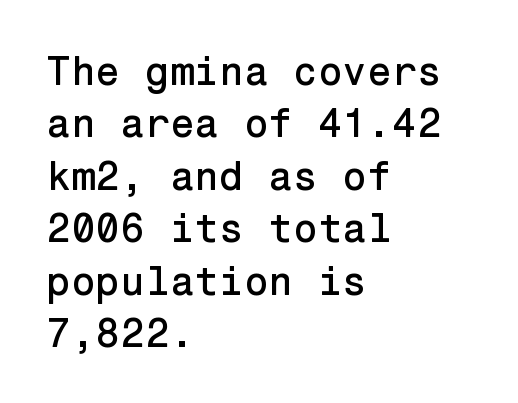
Reading down the column, the eye jumps a familiar distance to each next line. Do the letters lean? They stand straight. Tracking value appears to be zero — textbook default spacing. Typographically, this falls in the sans-serif category. The ragged edge is on the right, which tells us the setting is flush left. Has an underline been added? It has not.
